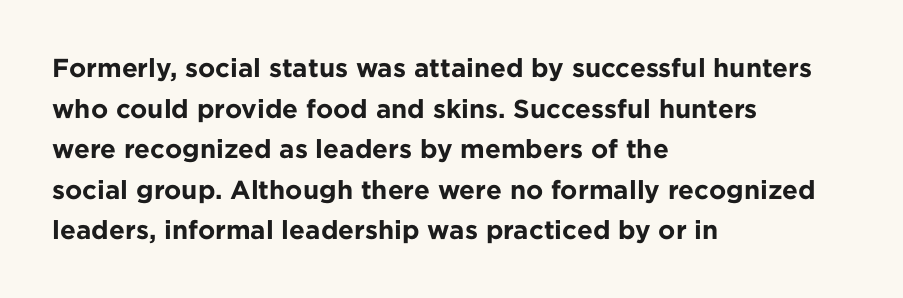
Students, note that the glyphs here touch the page at normal intervals. Lines of text with bare space underneath. Short and long lines alike share a common starting point at left. The font's upright variant was chosen for this text.
